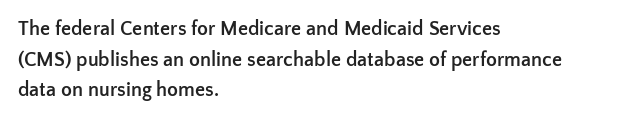
{"italic": "no", "bold": "yes", "underline": "no", "align": "left", "line_spacing": "normal", "line_spacing_ratio": 1.53, "letter_spacing": "normal", "letter_spacing_em": 0.0, "glyph_px": 20}
